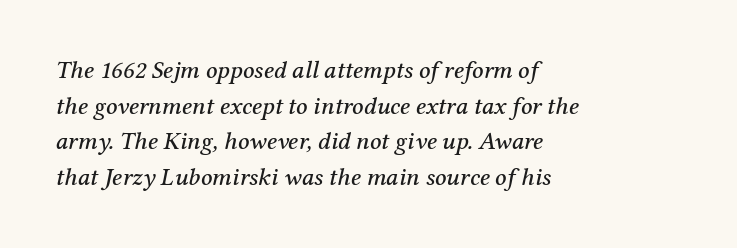
{"italic": "yes", "lean": "right", "slant_degrees": 12, "underline": "no", "align": "left", "line_spacing": "normal", "line_spacing_ratio": 1.43, "letter_spacing": "normal", "letter_spacing_em": 0.0, "glyph_px": 25}
